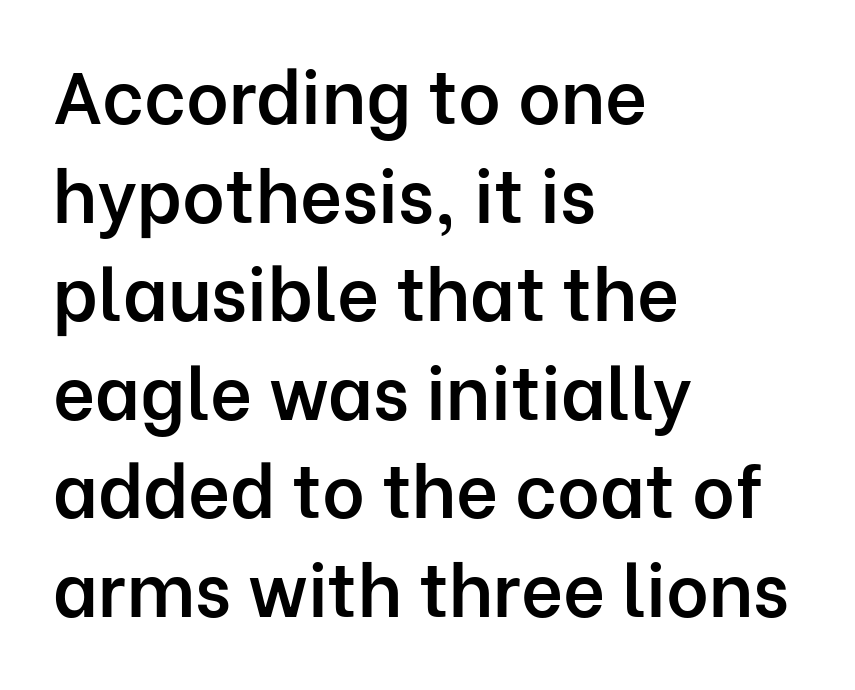
Descenders hang freely into open space. Check where the strokes stop: nothing finishes them off — pure sans. This is roman type, the default non-slanted kind. The lines sit at an ordinary, default distance from one another. The rag falls on the right side of this text block.
